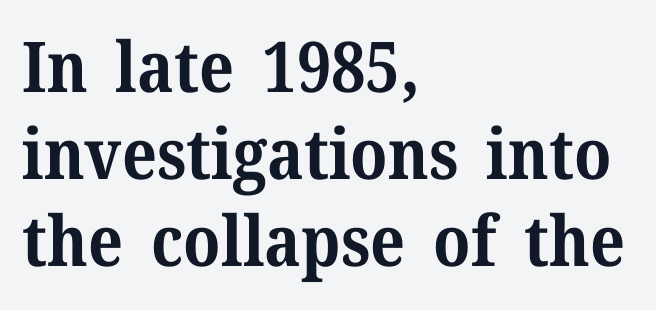
Q: Is the text bold? A: Yes.
Q: Is the text italic (slanted)? A: No, it is upright.
Q: Is the typeface a serif or a sans-serif typeface? A: Serif.
Q: Is the text underlined? A: No.
Q: How is the paragraph aligned? A: Left-aligned.
Q: Is the spacing between letters normal or unusually wide? A: Normal.
Q: Width (condensed, normal, or wide)? A: Normal.
Q: Stroke contrast? A: Medium.
Q: x-height? A: Medium.
Q: Monospaced? A: No.
